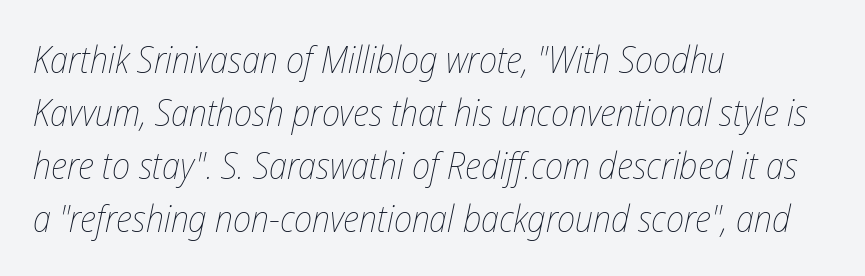
The image shows 37 px thin, condensed type, italic (leaning right); set left-aligned, normal line spacing (1.43x), normal letter spacing, not underlined; low stroke contrast and a medium x-height.
